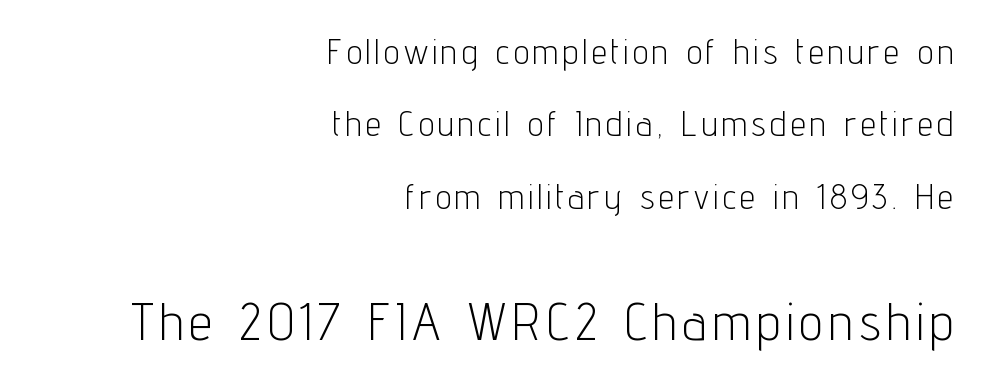
You can tell from the bare stems that sans-serif type was used. Bare-footed words on every line. Type size steps up from the first block to the second. These glyphs show unthickened strokes, regular width or finer. Note the varied advance widths — an 'i' is clearly narrower than an 'm'.
